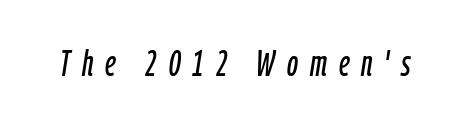
You could not count columns in this text — the font is proportionally spaced. The foot of each line stays bare and open. An italicized treatment has been applied to the whole sample. Students, note that the glyphs here are deliberately spaced far apart.
